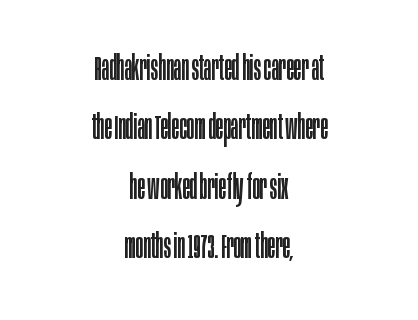
Q: Is the text bold? A: No.
Q: Is the text italic (slanted)? A: No, it is upright.
Q: Is the typeface a serif or a sans-serif typeface? A: Sans-serif.
Q: Is the text underlined? A: No.
Q: How is the paragraph aligned? A: Centered.
Q: Is the spacing between letters normal or unusually wide? A: Normal.
Q: Is the spacing between lines tight, normal or loose? A: Normal.
Q: Width (condensed, normal, or wide)? A: Condensed.
Q: Stroke contrast? A: Low.
Q: x-height? A: Large.
Q: Monospaced? A: No.
